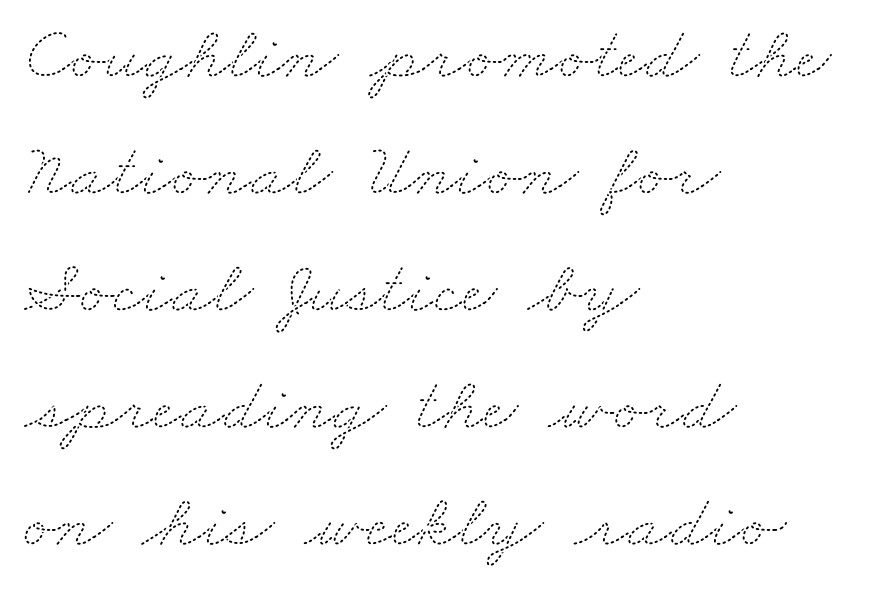
{"bold": "no", "weight": "thin", "width": "wide", "stroke_contrast": "medium", "x_height": "small", "monospaced": "no", "underline": "no", "align": "left", "line_spacing": "normal", "line_spacing_ratio": 1.54, "letter_spacing": "normal", "letter_spacing_em": 0.0, "glyph_px": 76}
